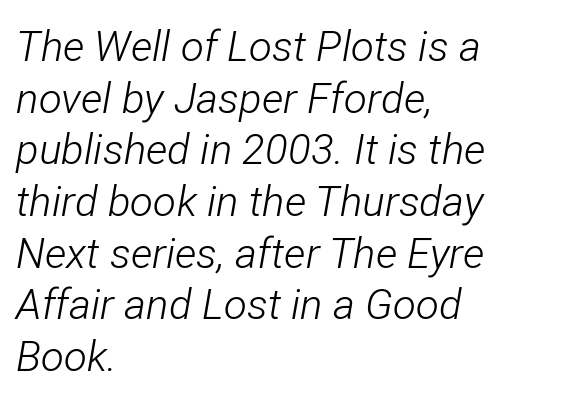
Each row of text sits above clean, open space. Layout note: lines flush left. No extra tracking has been applied to these lines. Vertical stems look standard width or narrower in stroke. Designer's note — italics engaged. Here the designer chose a conventional face with non-uniform glyph widths.
